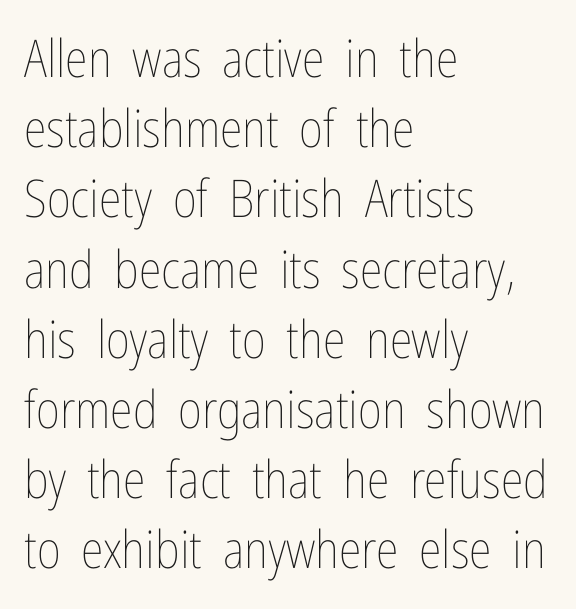
The image shows 52 px thin, condensed type, upright; set left-aligned, normal line spacing (1.35x), normal letter spacing, not underlined; low stroke contrast and a medium x-height.
